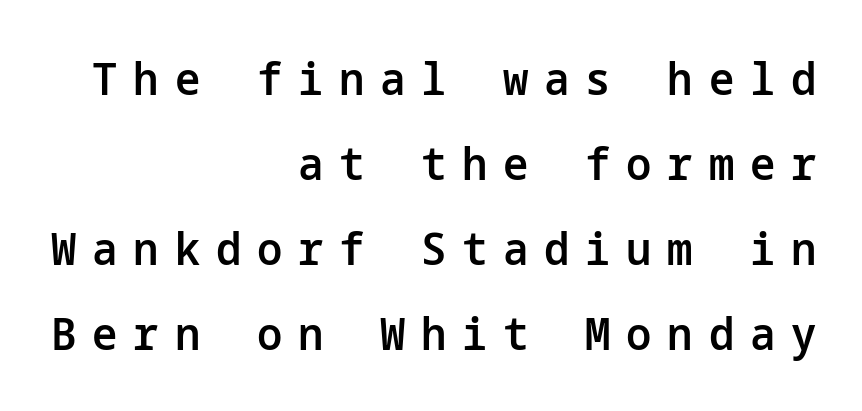
Q: Is the text bold? A: Semi-bold.
Q: Is the text italic (slanted)? A: No, it is upright.
Q: Is the typeface a serif or a sans-serif typeface? A: Sans-serif.
Q: Is the text underlined? A: No.
Q: How is the paragraph aligned? A: Right-aligned.
Q: Is the spacing between letters normal or unusually wide? A: Unusually wide.
Q: Width (condensed, normal, or wide)? A: Normal.
Q: Stroke contrast? A: Low.
Q: x-height? A: Medium.
